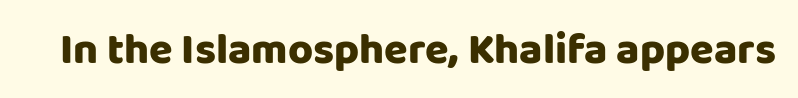
{"serif": "no", "italic": "no", "width": "normal", "stroke_contrast": "low", "x_height": "large", "monospaced": "no", "underline": "no", "letter_spacing": "normal", "letter_spacing_em": 0.0, "glyph_px": 43}
